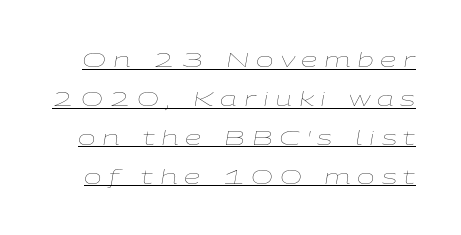
An italicized treatment has been applied to the whole sample. Short note: letters widely spaced. The sample's only ornament is a line tracing under the words. Is the stroke heavy? The answer is a plain regular-or-lighter.
